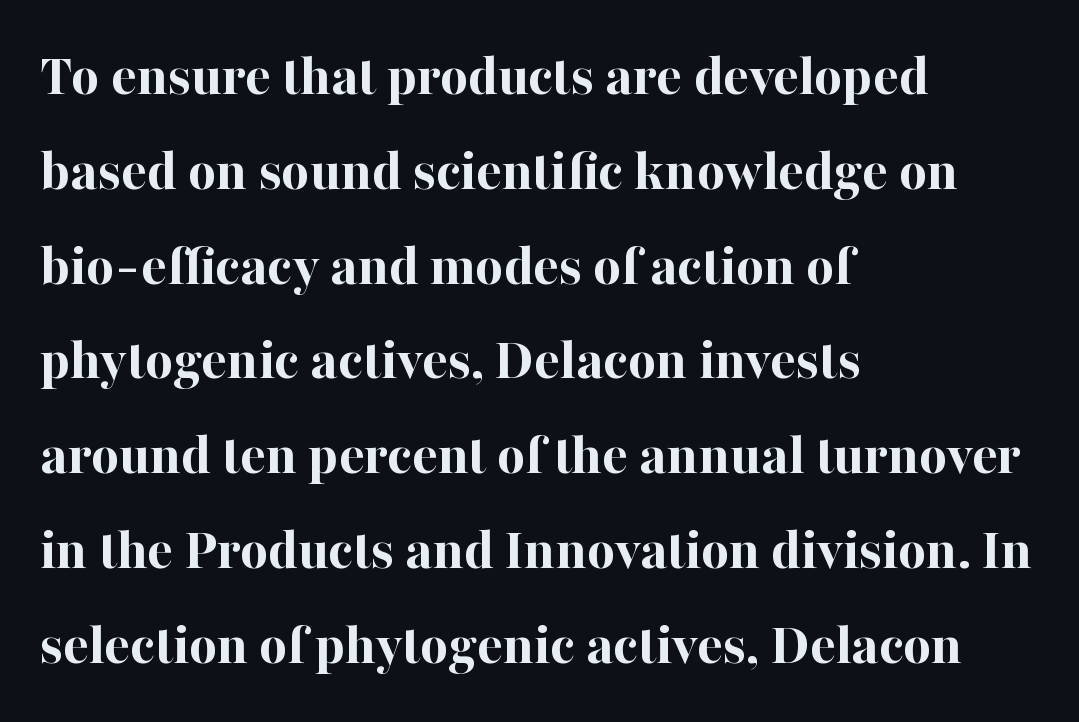
Q: Is the text bold? A: Yes.
Q: Is the text italic (slanted)? A: No, it is upright.
Q: Is the typeface a serif or a sans-serif typeface? A: Serif.
Q: Is the text underlined? A: No.
Q: How is the paragraph aligned? A: Left-aligned.
Q: Is the spacing between letters normal or unusually wide? A: Normal.
Q: Is the spacing between lines tight, normal or loose? A: Normal.
Q: Width (condensed, normal, or wide)? A: Normal.
Q: Stroke contrast? A: High.
Q: x-height? A: Medium.
Q: Monospaced? A: No.
